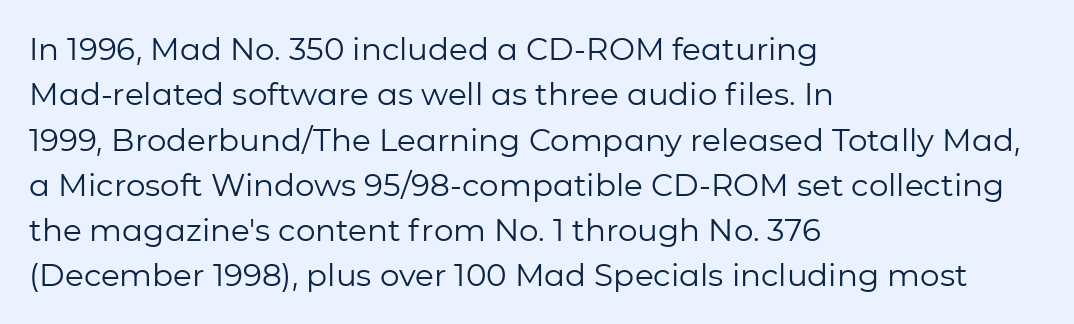
{"serif": "no", "italic": "no", "bold": "no", "weight": "regular", "width": "normal", "stroke_contrast": "low", "x_height": "medium", "monospaced": "no", "underline": "no", "align": "left", "line_spacing": "normal", "line_spacing_ratio": 1.46, "letter_spacing": "normal", "letter_spacing_em": 0.0, "glyph_px": 31}
